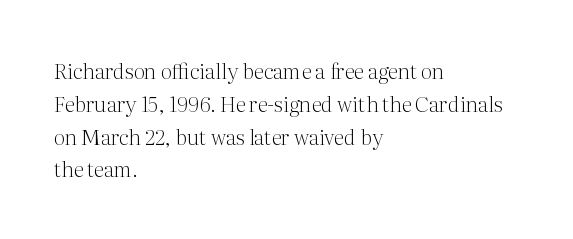
Q: Is the text bold? A: No.
Q: Is the text italic (slanted)? A: No, it is upright.
Q: Is the text underlined? A: No.
Q: How is the paragraph aligned? A: Left-aligned.
Q: Is the spacing between letters normal or unusually wide? A: Normal.
Q: Is the spacing between lines tight, normal or loose? A: Normal.
